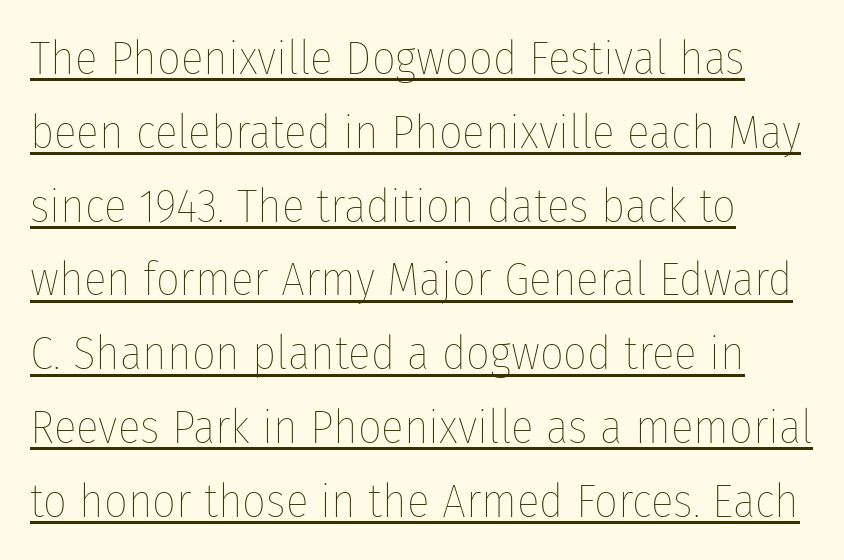
The image shows 47 px thin, condensed type, upright; set normal line spacing (1.57x), normal letter spacing, underlined; low stroke contrast and a medium x-height.
